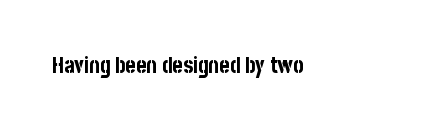
The image shows 22 px bold type, upright; set normal letter spacing, not underlined.
